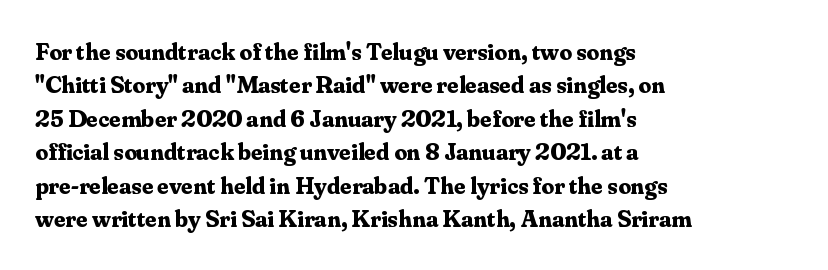
Notice how the passage keeps a crisp vertical edge on the left only. Ordinary non-slanted type is in use. This sample uses plain, unmodified letter spacing. Strong, thick strokes mark this as bold type. Normally led — the rows are evenly, conventionally spaced.
